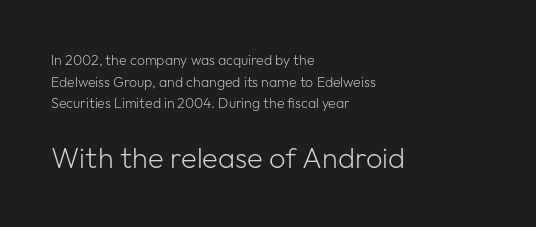
{"serif": "no", "italic": "no", "bold": "no", "weight": "light", "width": "normal", "stroke_contrast": "low", "x_height": "medium", "monospaced": "no", "underline": "no", "align": "left", "line_spacing": "normal", "line_spacing_ratio": 1.54, "letter_spacing": "normal", "letter_spacing_em": 0.0, "larger_block": "second", "size_ratio": 2.07, "glyph_px": 29}
